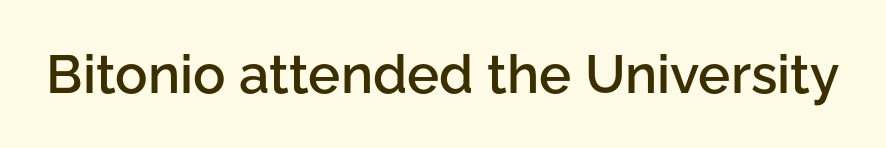
Q: Is the text bold? A: Semi-bold.
Q: Is the text italic (slanted)? A: No, it is upright.
Q: Is the typeface a serif or a sans-serif typeface? A: Sans-serif.
Q: Is the text underlined? A: No.
Q: Is the spacing between letters normal or unusually wide? A: Normal.
Q: Width (condensed, normal, or wide)? A: Normal.
Q: Stroke contrast? A: Low.
Q: x-height? A: Medium.
Q: Monospaced? A: No.
